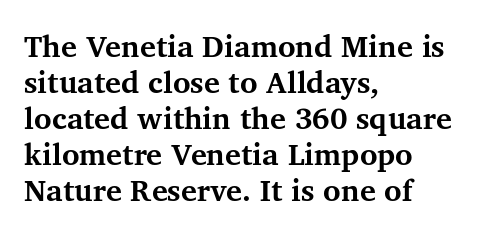
{"serif": "yes", "italic": "no", "bold": "yes", "weight": "bold", "width": "normal", "stroke_contrast": "medium", "x_height": "medium", "monospaced": "no", "underline": "no", "align": "left", "line_spacing_ratio": 1.2, "letter_spacing": "normal", "letter_spacing_em": 0.0, "glyph_px": 30}
